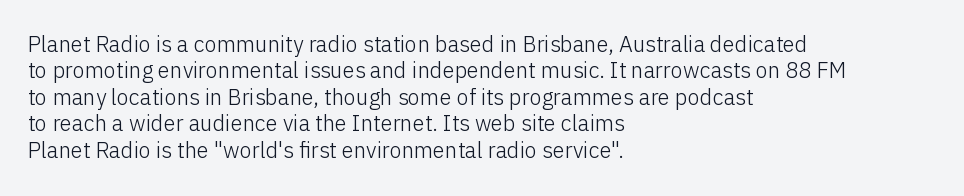
Q: Is the text bold? A: No.
Q: Is the text italic (slanted)? A: No, it is upright.
Q: Is the text underlined? A: No.
Q: How is the paragraph aligned? A: Left-aligned.
Q: Is the spacing between letters normal or unusually wide? A: Normal.
